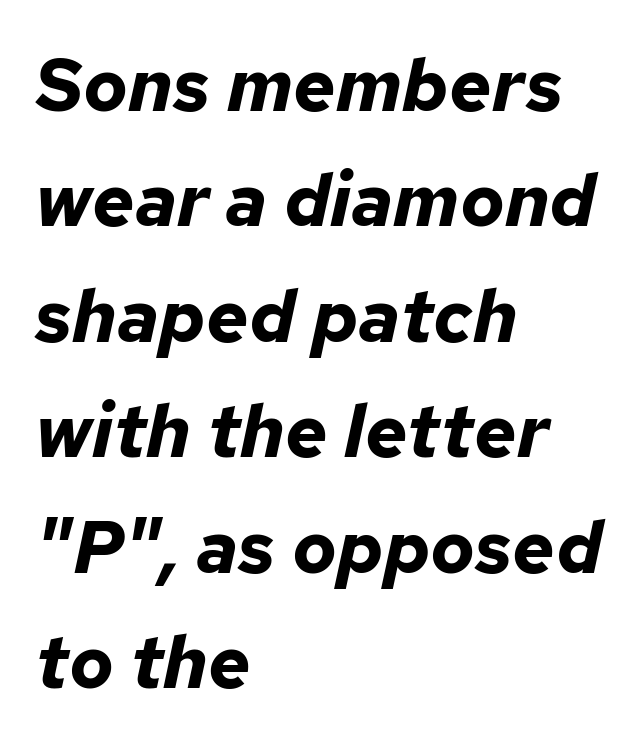
{"italic": "yes", "lean": "right", "slant_degrees": 12, "bold": "yes", "weight": "bold", "width": "normal", "stroke_contrast": "low", "x_height": "medium", "monospaced": "no", "underline": "no", "align": "left", "line_spacing": "normal", "line_spacing_ratio": 1.56, "letter_spacing": "normal", "letter_spacing_em": 0.0, "glyph_px": 74}
